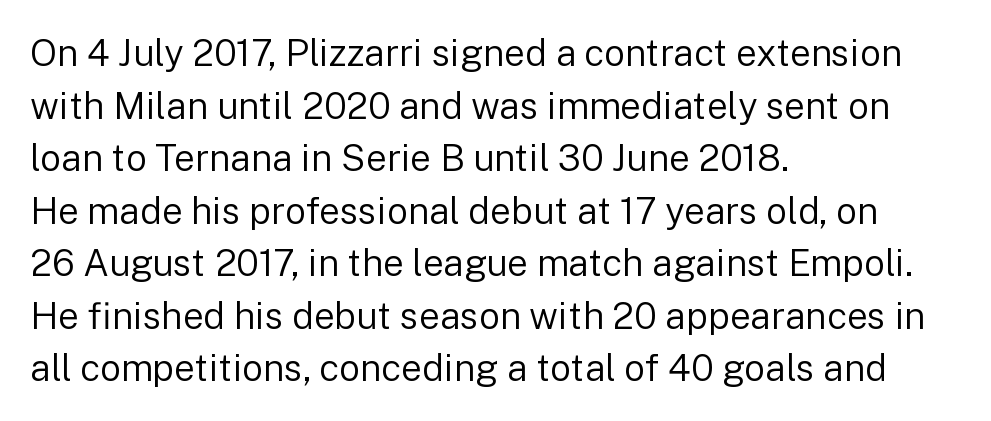
Is there much room between lines? A standard amount, neither cramped nor airy. The paragraph shown leans on its left margin. Spacing between characters is what you'd get straight out of the box. A typesetter would mark this as roman, not italic. The weight tops out at a normal text grade.
